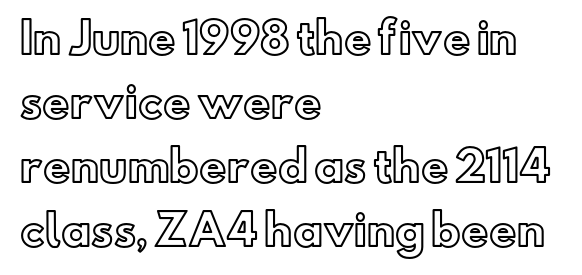
The image shows 42 px text type, upright; set left-aligned, normal line spacing (1.52x), normal letter spacing, not underlined; a small x-height.
